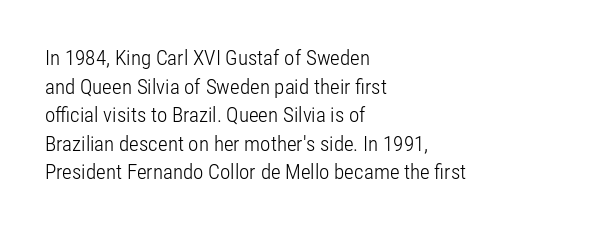
{"italic": "no", "bold": "no", "underline": "no", "align": "left", "line_spacing": "normal", "line_spacing_ratio": 1.36, "letter_spacing": "normal", "letter_spacing_em": 0.0, "glyph_px": 21}
